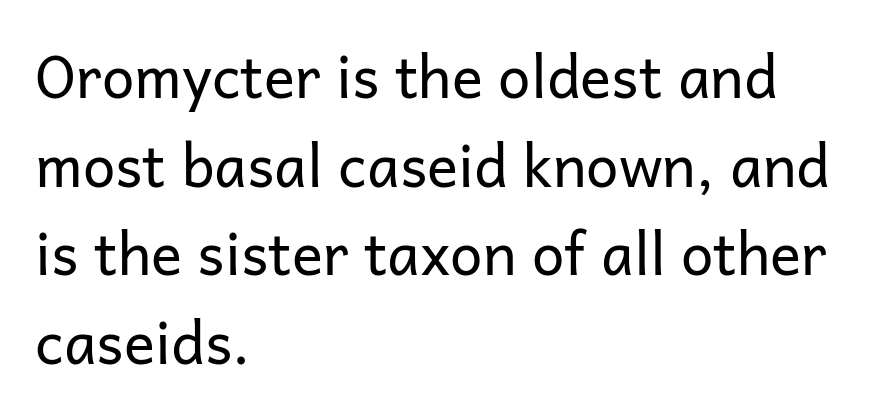
The image shows 58 px regular-weight sans-serif type, upright; set left-aligned, normal line spacing (1.53x), normal letter spacing, not underlined; low stroke contrast and a medium x-height.
